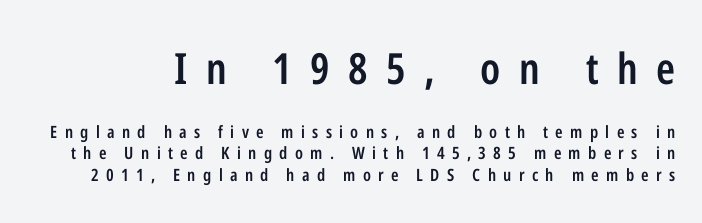
The image shows 43 px semibold, condensed sans-serif type, upright; set normal line spacing (1.25x), unusually wide letter spacing (+0.43 em), not underlined; the first (top) block is 2.53x larger; low stroke contrast and a medium x-height.
